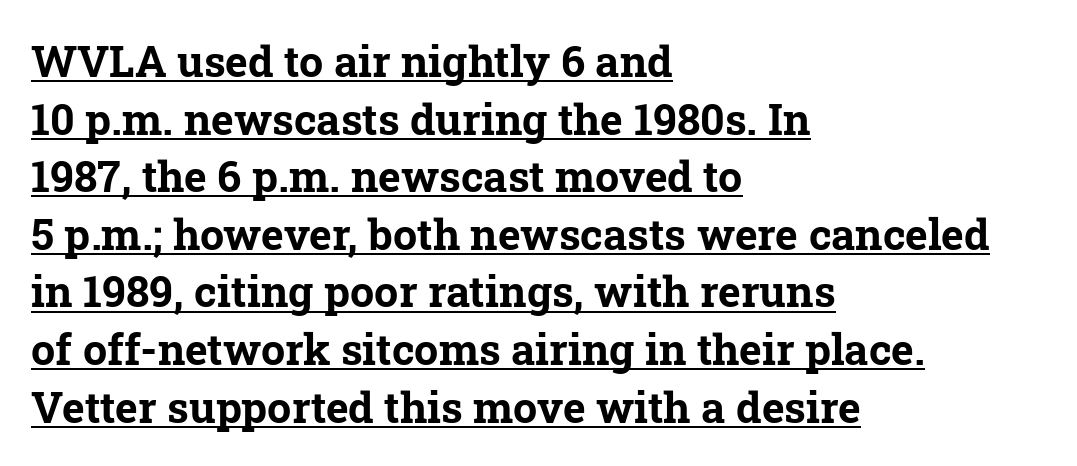
Q: Is the text bold? A: Yes.
Q: Is the typeface a serif or a sans-serif typeface? A: Serif.
Q: Is the text underlined? A: Yes.
Q: How is the paragraph aligned? A: Left-aligned.
Q: Is the spacing between letters normal or unusually wide? A: Normal.
Q: Is the spacing between lines tight, normal or loose? A: Normal.
Q: Width (condensed, normal, or wide)? A: Normal.
Q: Stroke contrast? A: Low.
Q: x-height? A: Medium.
Q: Monospaced? A: No.
